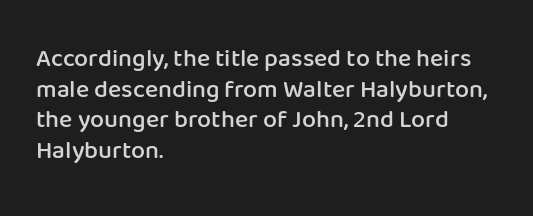
The image shows 25 px text type, upright; set left-aligned, line spacing 1.23x, normal letter spacing, not underlined.
